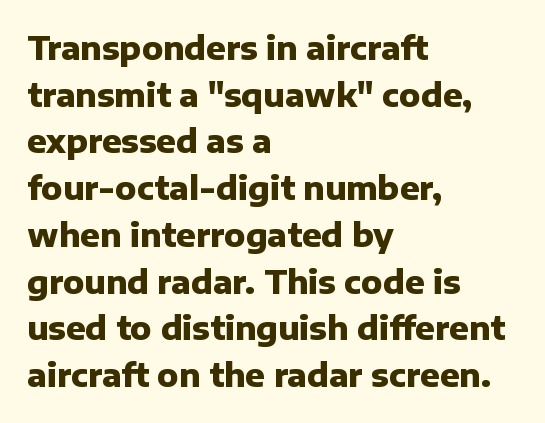
The image shows 32 px heavy sans-serif type, upright; set left-aligned, normal line spacing (1.46x), normal letter spacing, not underlined; low stroke contrast and a medium x-height.
